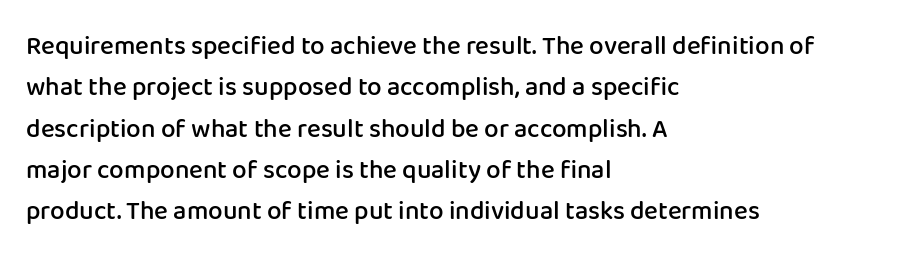
{"italic": "no", "bold": "semi", "underline": "no", "align": "left", "line_spacing": "normal", "line_spacing_ratio": 1.59, "letter_spacing": "normal", "letter_spacing_em": 0.0, "glyph_px": 26}
